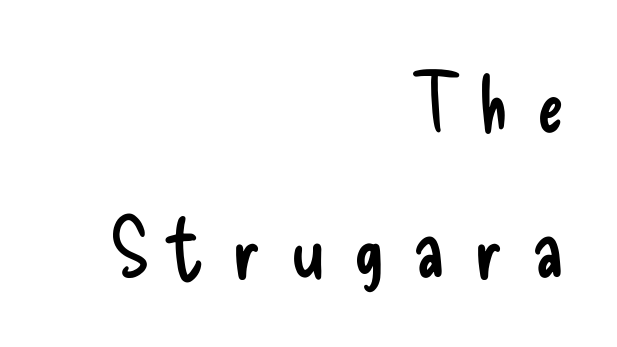
{"serif": "no", "italic": "no", "bold": "no", "weight": "regular", "width": "condensed", "stroke_contrast": "low", "x_height": "small", "monospaced": "no", "underline": "no", "align": "right", "line_spacing_ratio": 1.81, "letter_spacing": "wide", "letter_spacing_em": 0.37, "glyph_px": 80}
